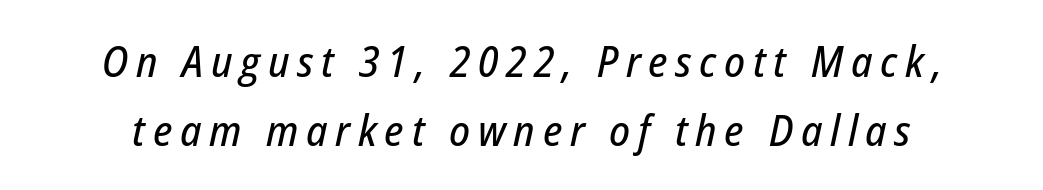
{"italic": "yes", "lean": "right", "slant_degrees": 12, "width": "condensed", "stroke_contrast": "low", "x_height": "medium", "monospaced": "no", "underline": "no", "line_spacing": "normal", "line_spacing_ratio": 1.6, "glyph_px": 43}
